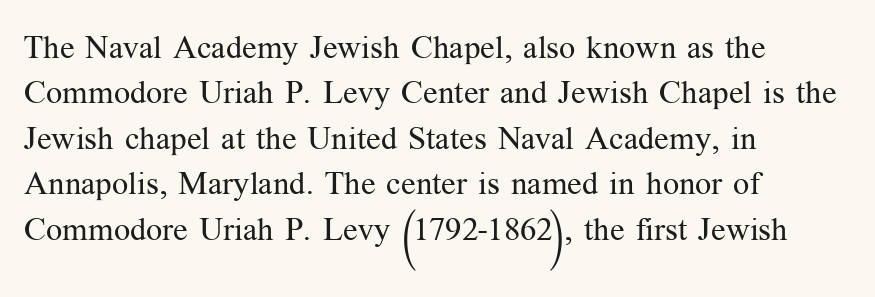
{"serif": "yes", "italic": "no", "bold": "no", "weight": "regular", "width": "normal", "stroke_contrast": "medium", "x_height": "medium", "monospaced": "no", "underline": "no", "align": "left", "line_spacing": "normal", "line_spacing_ratio": 1.42, "letter_spacing": "normal", "letter_spacing_em": 0.0, "glyph_px": 32}
